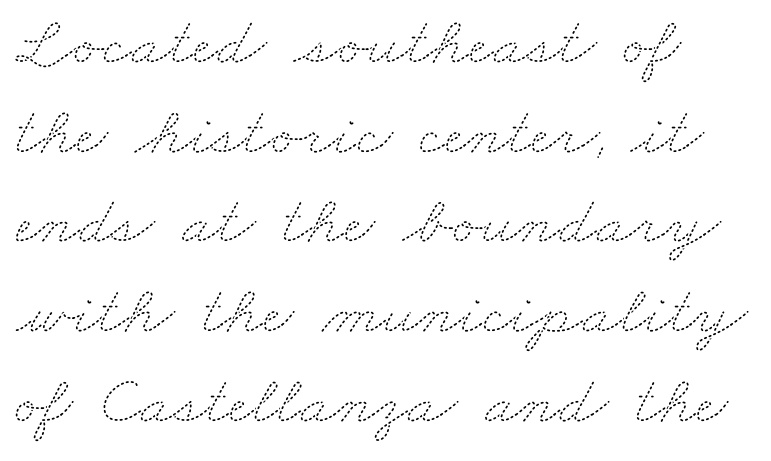
Q: Is the text bold? A: No.
Q: Is the text underlined? A: No.
Q: How is the paragraph aligned? A: Left-aligned.
Q: Is the spacing between letters normal or unusually wide? A: Normal.
Q: Is the spacing between lines tight, normal or loose? A: Normal.
Q: Width (condensed, normal, or wide)? A: Wide.
Q: Stroke contrast? A: Medium.
Q: x-height? A: Small.
Q: Monospaced? A: No.
